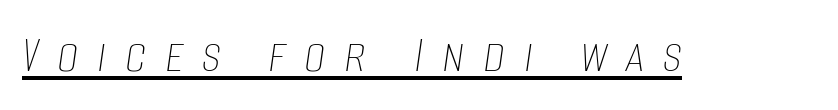
The image shows 54 px thin, condensed type, italic (leaning right); set unusually wide letter spacing (+0.34 em), underlined; low stroke contrast and a large x-height.
